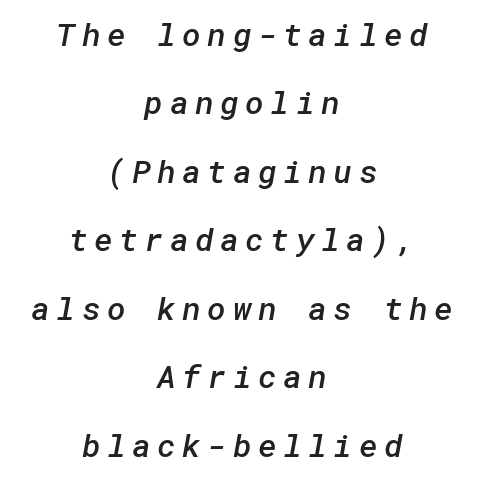
The passage shown is semibold, sitting just below true bold. The block of text is sparse from top to bottom, with ample space between rows. Rule under the text: the space is simply empty. What kind of face is this? One without serifs — a sans. One-word summary of the alignment: center. Tracking value appears strongly positive — letters spread wide.
